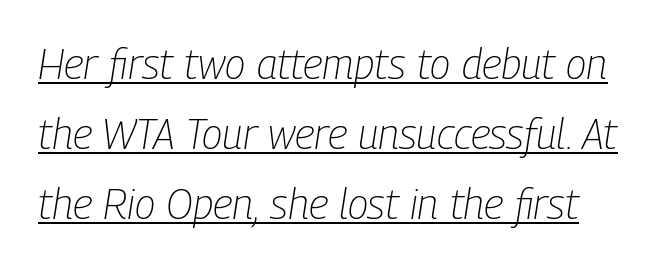
Q: Is the text bold? A: No.
Q: Is the text italic (slanted)? A: Yes, it leans right by about 9 degrees.
Q: Is the text underlined? A: Yes.
Q: Is the spacing between letters normal or unusually wide? A: Normal.
Q: Is the spacing between lines tight, normal or loose? A: Normal.
Q: Width (condensed, normal, or wide)? A: Condensed.
Q: Stroke contrast? A: Low.
Q: x-height? A: Medium.
Q: Monospaced? A: No.
